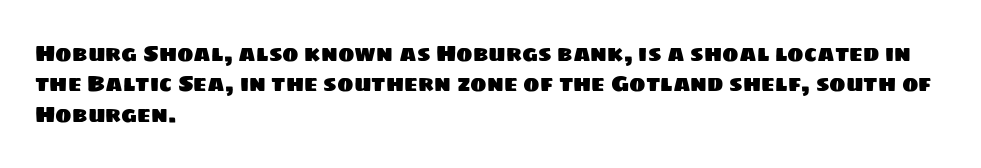
Anything drawn beneath the words? Only blank space. Inter-character spacing is left at the font's built-in metrics. Compared with a centered layout, this one pins lines to the left instead. Does the leading feel generous? No, just average.
